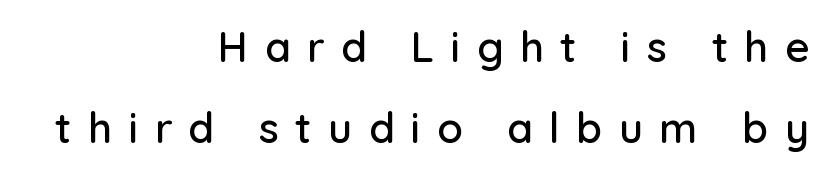
The image shows 42 px sans-serif type, upright; set right-aligned, loose line spacing (1.94x), unusually wide letter spacing (+0.39 em), not underlined; low stroke contrast and a medium x-height.
